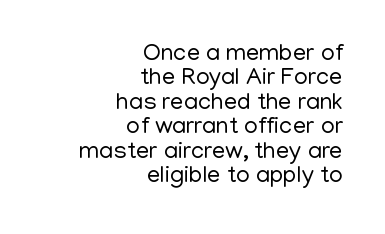
{"italic": "no", "bold": "no", "underline": "no", "align": "right", "line_spacing": "tight", "line_spacing_ratio": 1.02, "letter_spacing": "normal", "letter_spacing_em": 0.0, "glyph_px": 24}
